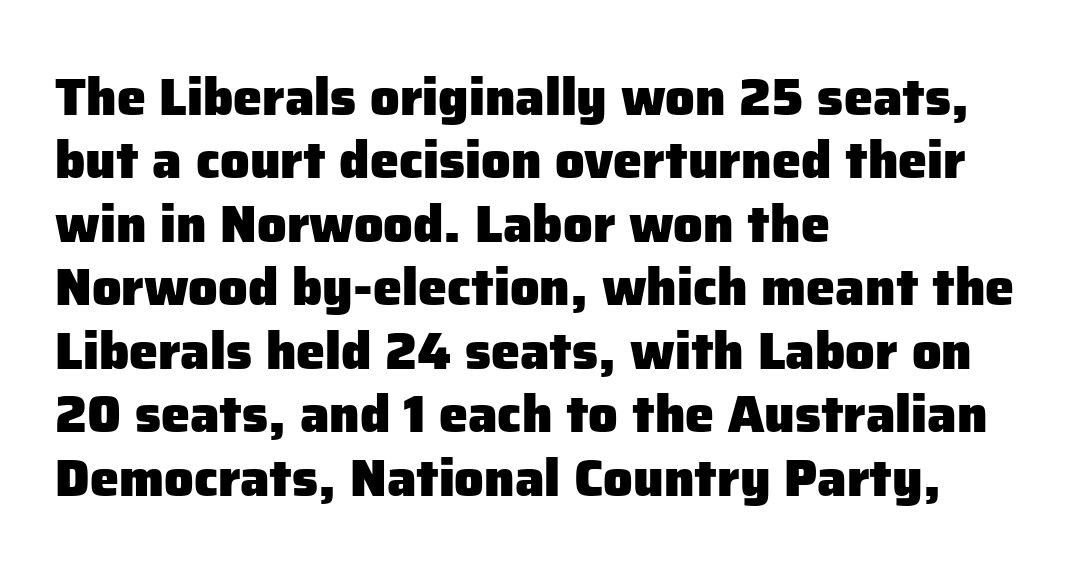
The image shows 52 px heavy sans-serif type, upright; set left-aligned, line spacing 1.22x, normal letter spacing, not underlined; low stroke contrast and a medium x-height.
